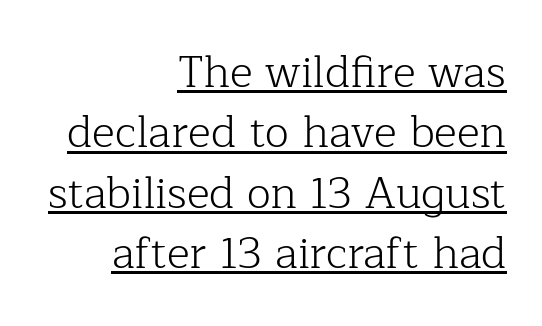
Visually the block forms a straight wall on the right and a jagged coastline on the left. Compared with undecorated copy, this sample adds a rule below the words. These lines are rendered in a variable-pitch font. You can tell it's not italic because the verticals are truly vertical. Honestly, the row spacing looks completely unremarkable. Little horizontal feet cap the strokes, marking this as serif type.
